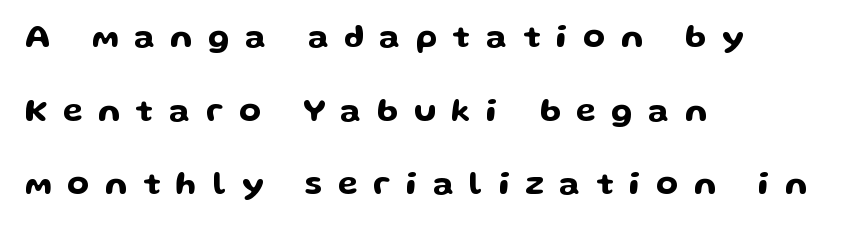
Q: Is the text italic (slanted)? A: No, it is upright.
Q: Is the typeface a serif or a sans-serif typeface? A: Sans-serif.
Q: Is the text underlined? A: No.
Q: How is the paragraph aligned? A: Left-aligned.
Q: Is the spacing between letters normal or unusually wide? A: Unusually wide.
Q: Is the spacing between lines tight, normal or loose? A: Loose.
Q: Width (condensed, normal, or wide)? A: Wide.
Q: Stroke contrast? A: Low.
Q: x-height? A: Medium.
Q: Monospaced? A: No.
